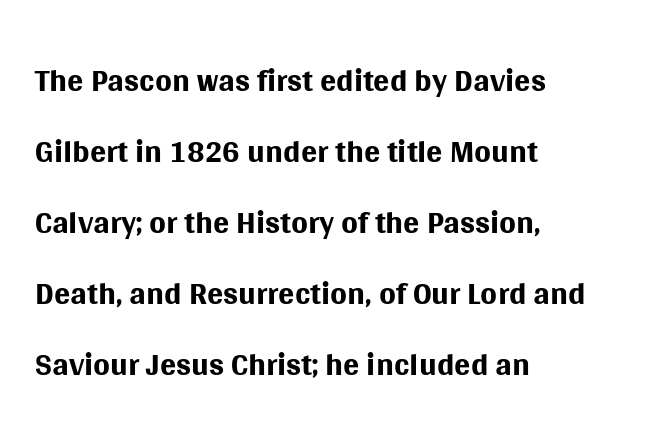
{"serif": "no", "italic": "no", "bold": "no", "weight": "regular", "width": "normal", "stroke_contrast": "medium", "x_height": "large", "monospaced": "no", "underline": "no", "align": "left", "line_spacing": "normal", "line_spacing_ratio": 1.48, "letter_spacing": "normal", "letter_spacing_em": 0.0, "glyph_px": 48}
